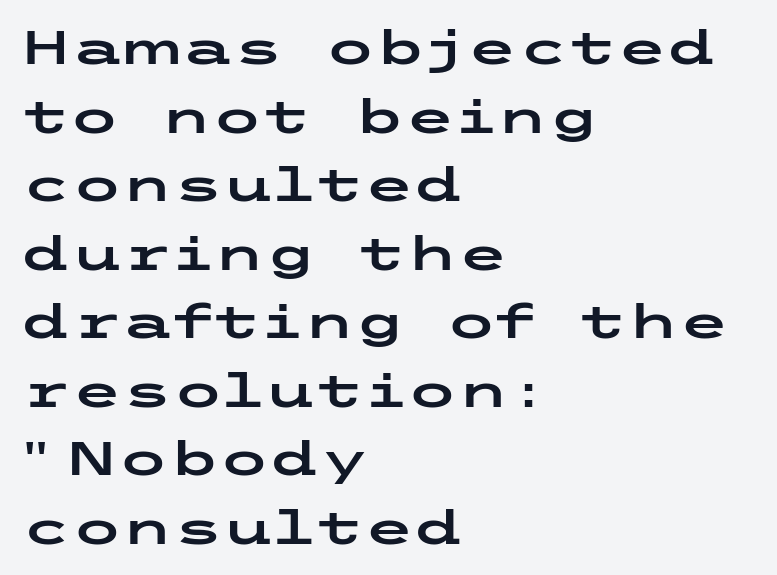
Q: Is the text italic (slanted)? A: No, it is upright.
Q: Is the typeface a serif or a sans-serif typeface? A: Sans-serif.
Q: Is the text underlined? A: No.
Q: How is the paragraph aligned? A: Left-aligned.
Q: Is the spacing between letters normal or unusually wide? A: Normal.
Q: Is the spacing between lines tight, normal or loose? A: Normal.
Q: Width (condensed, normal, or wide)? A: Wide.
Q: Stroke contrast? A: Low.
Q: x-height? A: Medium.
